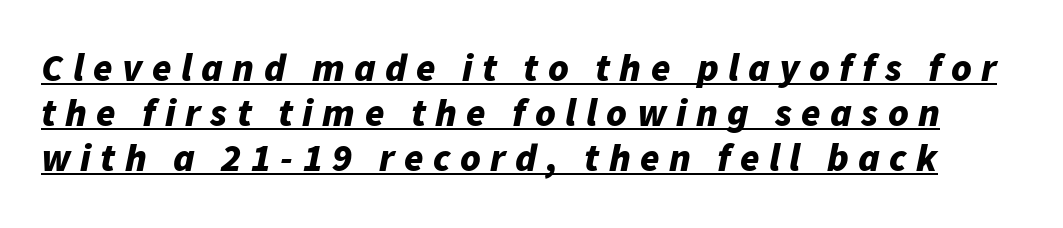
The image shows 39 px bold type, italic (leaning right); set tight line spacing (1.15x), unusually wide letter spacing (+0.24 em), underlined; low stroke contrast and a medium x-height.
